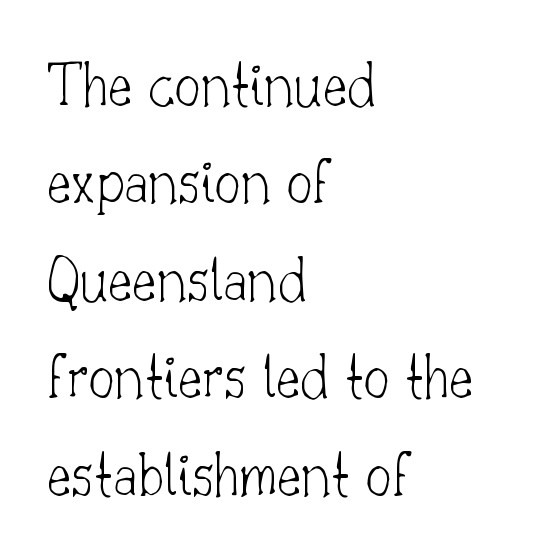
{"serif": "yes", "italic": "no", "bold": "no", "weight": "thin", "width": "normal", "stroke_contrast": "low", "x_height": "small", "monospaced": "no", "underline": "no", "align": "left", "line_spacing": "normal", "line_spacing_ratio": 1.5, "letter_spacing": "normal", "letter_spacing_em": 0.0, "glyph_px": 65}
